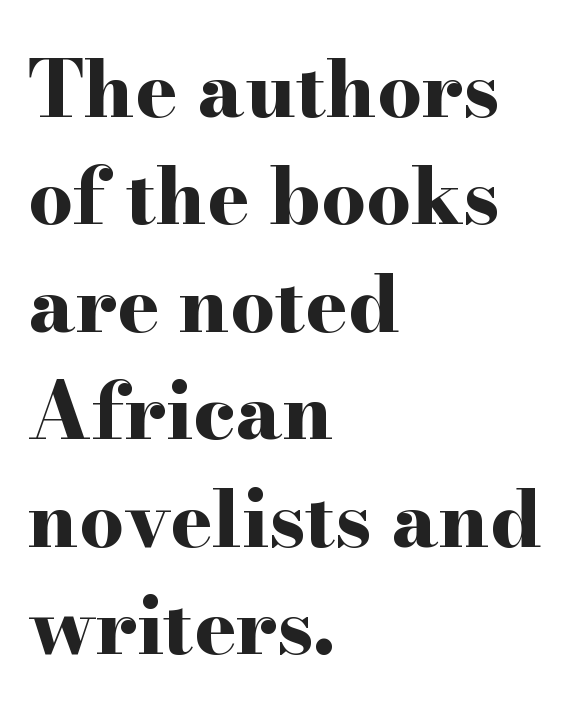
{"serif": "yes", "italic": "no", "bold": "yes", "weight": "bold", "width": "wide", "stroke_contrast": "high", "x_height": "small", "monospaced": "no", "underline": "no", "align": "left", "line_spacing": "normal", "line_spacing_ratio": 1.36, "letter_spacing": "normal", "letter_spacing_em": 0.0, "glyph_px": 79}
